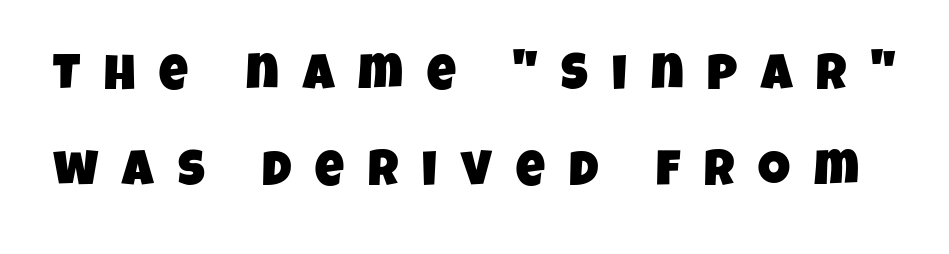
Look at the tracking — it's clearly loosened, letters drifting apart. You can tell from the bare stems that sans-serif type was used. A typesetter would call this proportional, since set widths differ per character. The space beneath each line is pristine and unruled.
